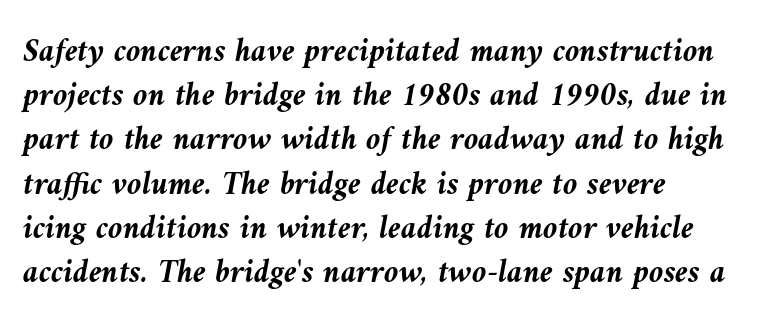
Italic? Definitely — the glyphs are oblique. Rule under the text: the space is simply empty. Leading matches the norm, producing a regular column. The type is set solid horizontally, with unmodified tracking.
